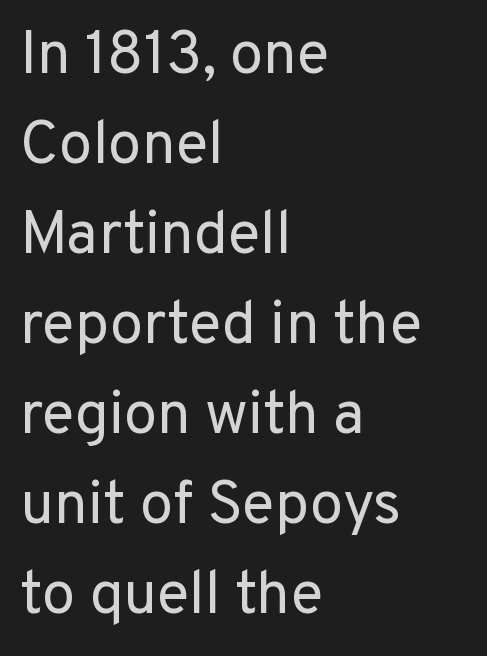
{"serif": "no", "italic": "no", "bold": "no", "weight": "regular", "width": "normal", "stroke_contrast": "low", "x_height": "medium", "monospaced": "no", "underline": "no", "align": "left", "line_spacing": "normal", "line_spacing_ratio": 1.5, "letter_spacing": "normal", "letter_spacing_em": 0.0, "glyph_px": 60}
